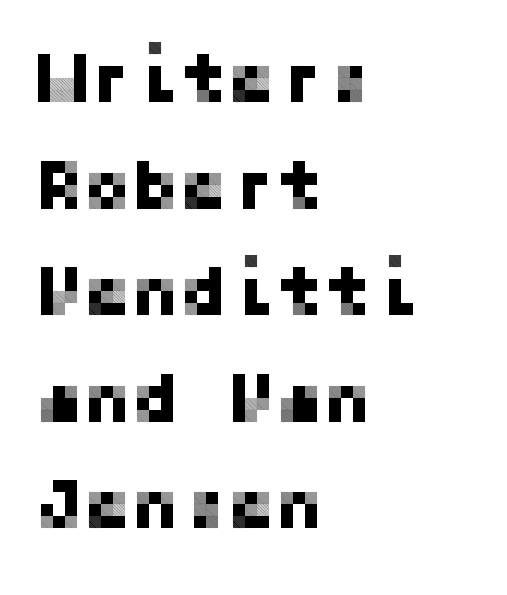
The image shows 72 px sans-serif type, upright; set left-aligned, normal line spacing (1.48x), normal letter spacing, not underlined; low stroke contrast and a medium x-height.
